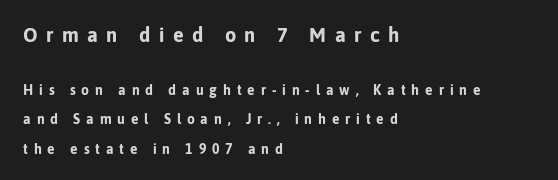
Bigger letters appear in the top chunk; the bottom chunk is reduced. The passage is arranged the way most books set body copy — flush left. Anything drawn beneath the words? Only blank space. The leading is generous, giving the passage an open texture.
